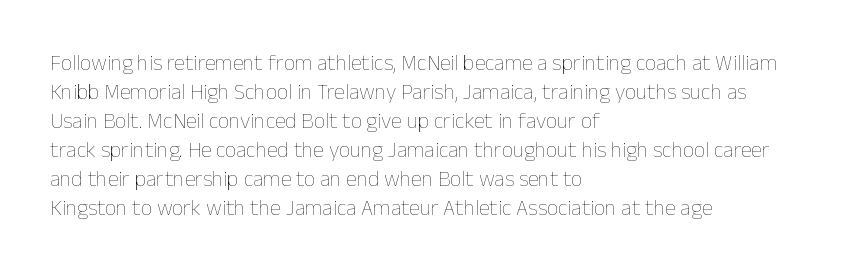
Q: Is the text bold? A: No.
Q: Is the text italic (slanted)? A: No, it is upright.
Q: Is the text underlined? A: No.
Q: How is the paragraph aligned? A: Left-aligned.
Q: Is the spacing between letters normal or unusually wide? A: Normal.
Q: Is the spacing between lines tight, normal or loose? A: Normal.
